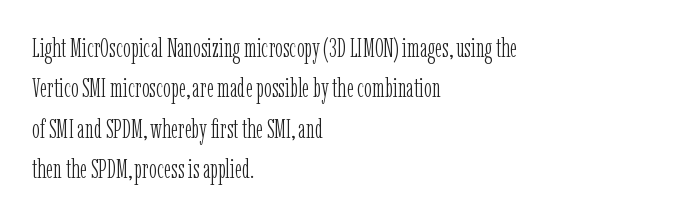
{"italic": "no", "bold": "no", "underline": "no", "align": "left", "line_spacing": "normal", "line_spacing_ratio": 1.55, "letter_spacing": "normal", "letter_spacing_em": 0.0, "glyph_px": 26}
